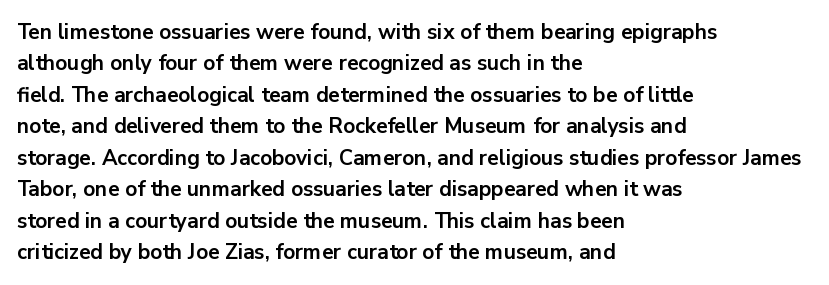
The image shows 21 px bold type, upright; set left-aligned, normal line spacing (1.5x), normal letter spacing, not underlined.
